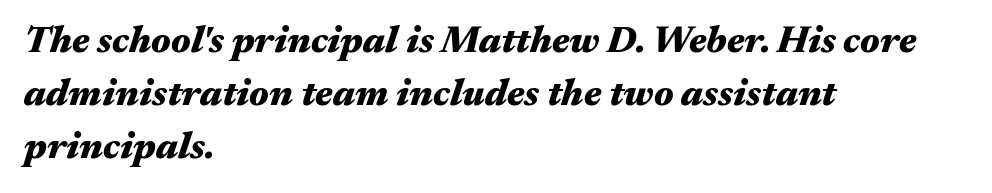
Q: Is the text bold? A: Yes.
Q: Is the text italic (slanted)? A: Yes, it leans right by about 17 degrees.
Q: Is the text underlined? A: No.
Q: How is the paragraph aligned? A: Left-aligned.
Q: Is the spacing between letters normal or unusually wide? A: Normal.
Q: Is the spacing between lines tight, normal or loose? A: Normal.
Q: Width (condensed, normal, or wide)? A: Wide.
Q: Stroke contrast? A: Medium.
Q: x-height? A: Medium.
Q: Monospaced? A: No.
